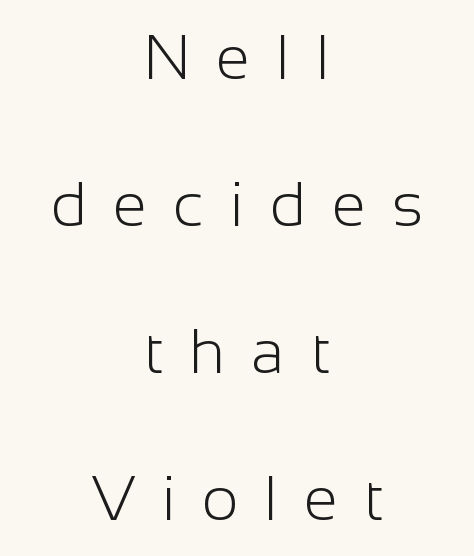
Widely set lines give the paragraph a tall, airy silhouette. Spacing between characters has been opened up far beyond the box default. Layout note: lines centered. Proportional: the letters do not fall into vertical columns. Bare-footed words on every line. The letterforms sit at book weight or below.
